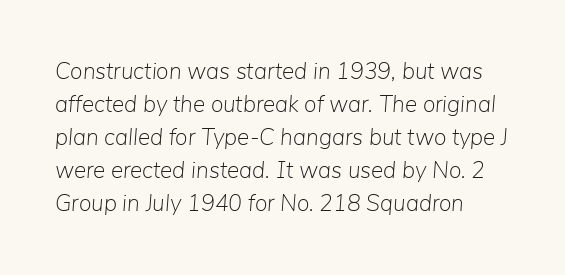
Counters stay open thanks to moderate or lighter strokes. Nobody touched the tracking dial on this one. What's the leading like? Ordinary, nothing unusual. Underlining? Definitely not there. The font's italic variant was chosen for this text. These lines are set flush left with a ragged right edge.
